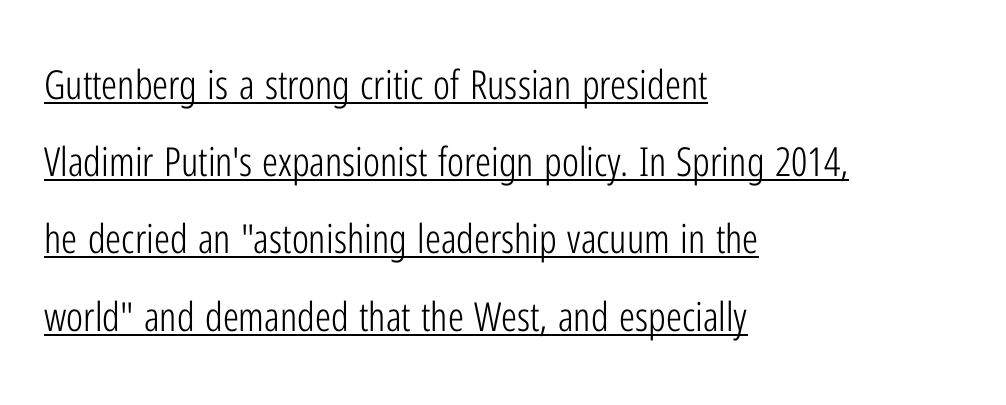
The lines are quadded left. Does a line run under the words? Yes, clearly. Quick note: not italic, upright. The type is set solid horizontally, with unmodified tracking.
